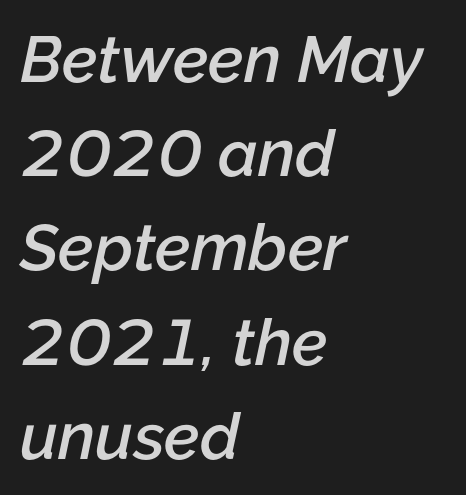
Q: Is the text bold? A: Semi-bold.
Q: Is the text italic (slanted)? A: Yes, it leans right by about 12 degrees.
Q: Is the text underlined? A: No.
Q: How is the paragraph aligned? A: Left-aligned.
Q: Is the spacing between letters normal or unusually wide? A: Normal.
Q: Is the spacing between lines tight, normal or loose? A: Normal.
Q: Width (condensed, normal, or wide)? A: Normal.
Q: Stroke contrast? A: Low.
Q: x-height? A: Medium.
Q: Monospaced? A: No.
